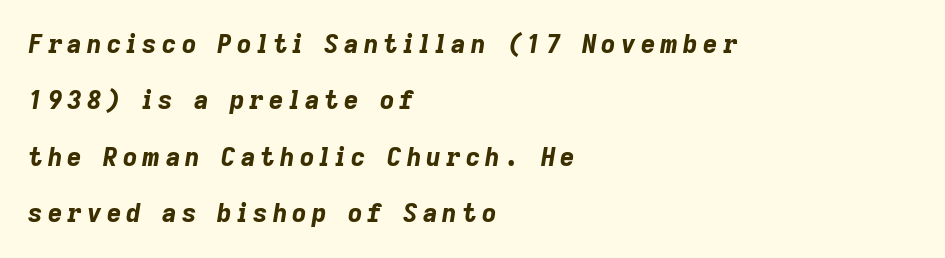
{"italic": "yes", "lean": "right", "slant_degrees": 9, "bold": "yes", "underline": "no", "align": "left", "line_spacing": "loose", "line_spacing_ratio": 2.26, "letter_spacing": "wide", "letter_spacing_em": 0.21, "glyph_px": 25}
